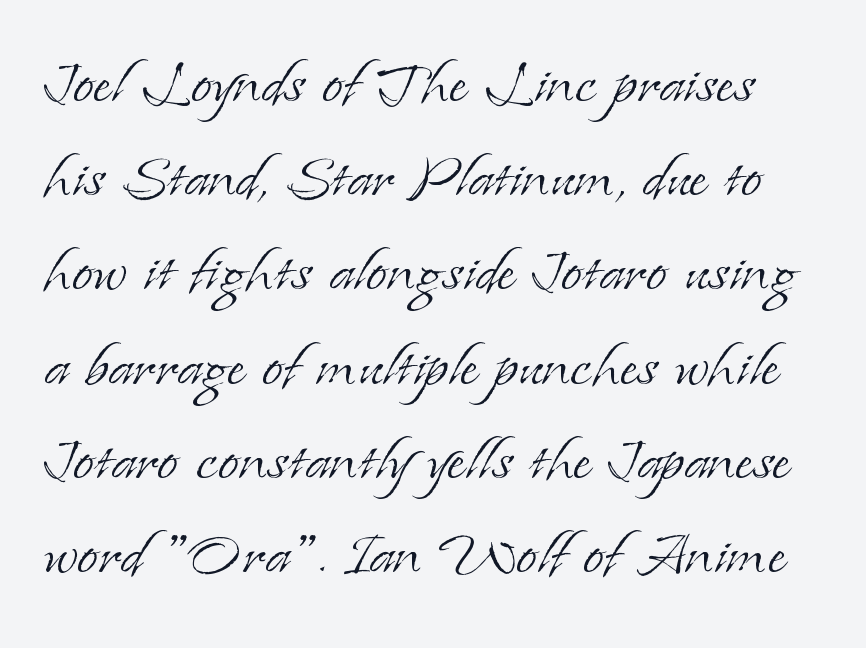
The image shows 76 px light serif type; set line spacing 1.24x, normal letter spacing, not underlined; low stroke contrast and a small x-height.
